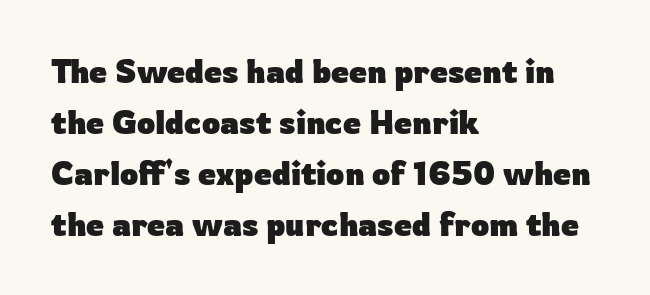
Words float on clear page, feet unadorned. How would I describe the line gaps? Plain and ordinary. Ordinary non-slanted type is in use. This is sans-serif lettering, the kind often seen on screens and signage.
